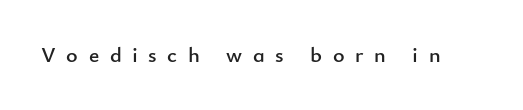
Q: Is the text italic (slanted)? A: No, it is upright.
Q: Is the text underlined? A: No.
Q: Is the spacing between letters normal or unusually wide? A: Unusually wide.
